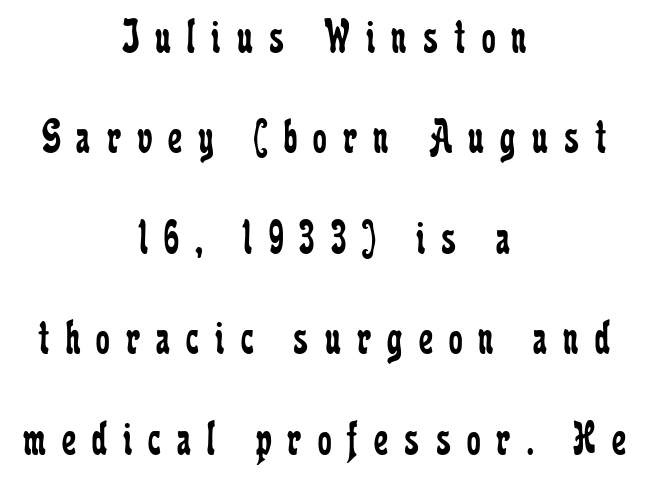
{"serif": "yes", "italic": "no", "bold": "no", "weight": "regular", "width": "condensed", "stroke_contrast": "low", "x_height": "medium", "monospaced": "no", "underline": "no", "align": "center", "line_spacing": "loose", "line_spacing_ratio": 2.05, "letter_spacing": "wide", "letter_spacing_em": 0.33, "glyph_px": 49}
